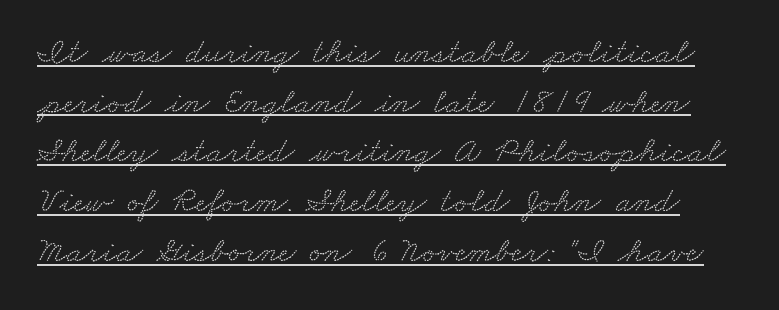
Q: Is the typeface a serif or a sans-serif typeface? A: Serif.
Q: Is the text underlined? A: Yes.
Q: Is the spacing between letters normal or unusually wide? A: Normal.
Q: Is the spacing between lines tight, normal or loose? A: Normal.
Q: Width (condensed, normal, or wide)? A: Wide.
Q: Stroke contrast? A: Low.
Q: x-height? A: Small.
Q: Monospaced? A: No.
